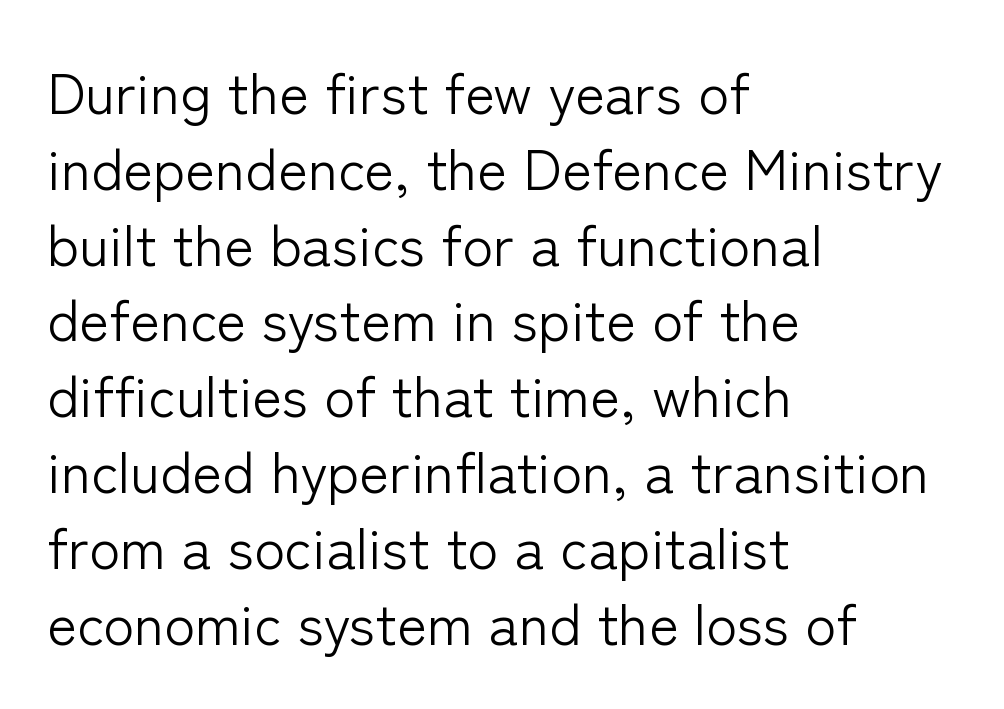
{"serif": "no", "italic": "no", "bold": "no", "weight": "light", "width": "normal", "stroke_contrast": "low", "x_height": "medium", "monospaced": "no", "underline": "no", "align": "left", "line_spacing": "normal", "line_spacing_ratio": 1.33, "letter_spacing": "normal", "letter_spacing_em": 0.0, "glyph_px": 57}
